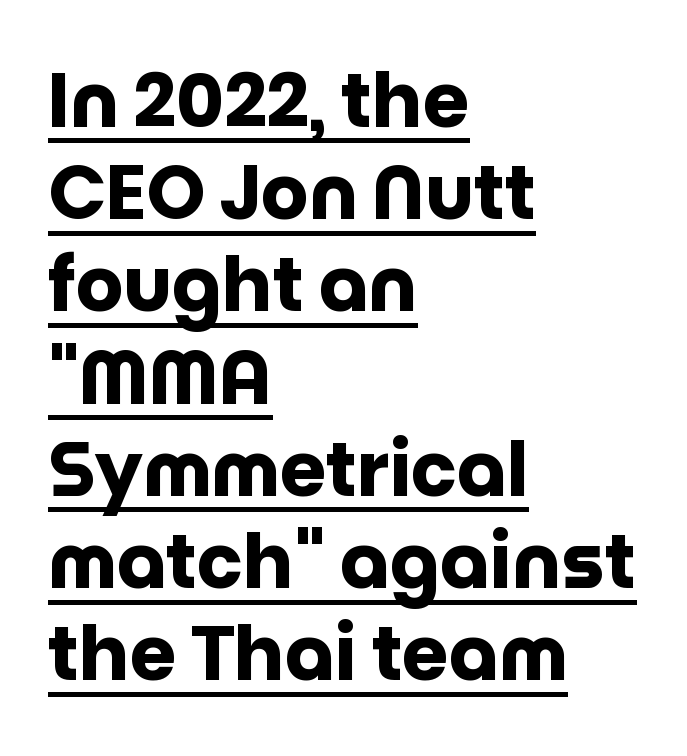
The image shows 75 px heavy sans-serif type, upright; set left-aligned, line spacing 1.23x, normal letter spacing, underlined; low stroke contrast and a large x-height.
